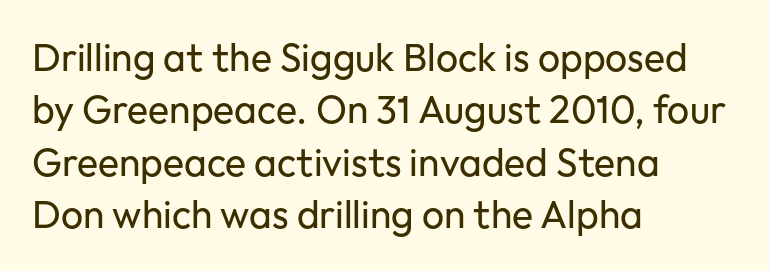
The image shows 39 px regular-weight sans-serif type, upright; set left-aligned, normal line spacing (1.34x), normal letter spacing, not underlined; low stroke contrast and a medium x-height.
